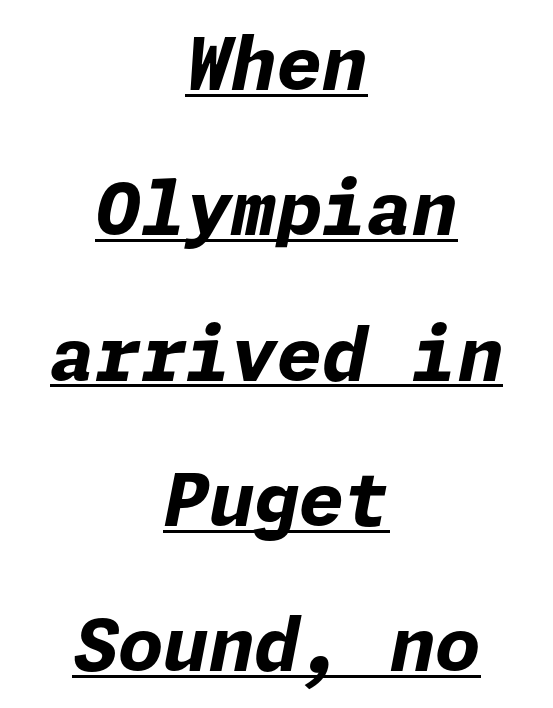
Neither beginnings nor endings align; midpoints do. You could call the tracking neutral — neither tight nor loose. Line spacing here is loose. Italic? Definitely — the glyphs are oblique. Strong, thick strokes mark this as bold type.
